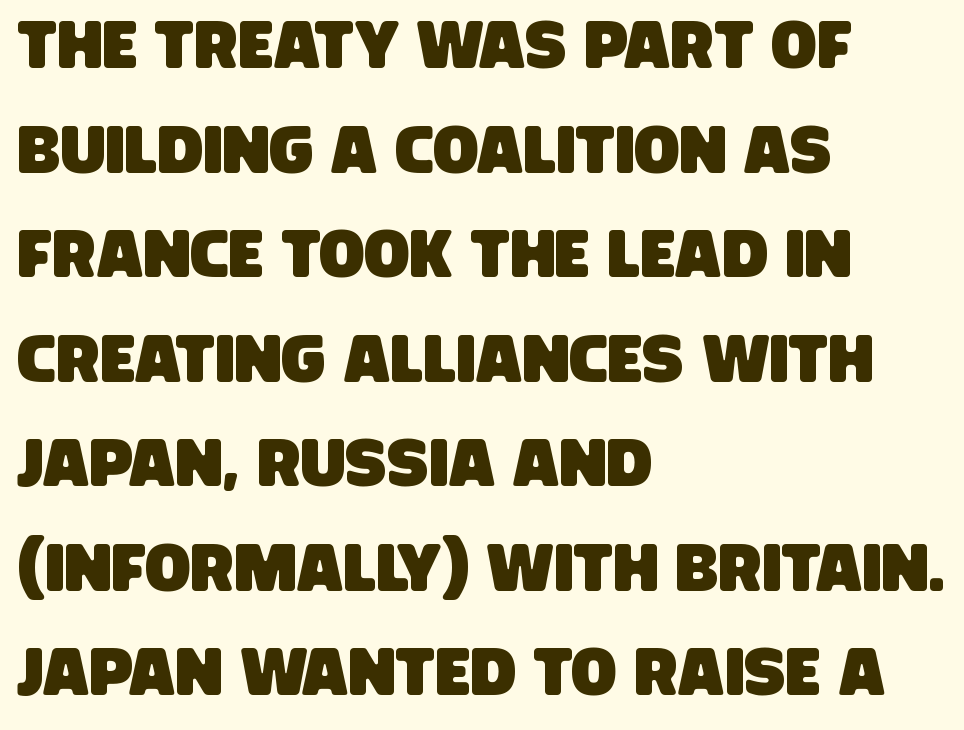
You can tell from the bare stems that sans-serif type was used. Honestly, there is no underline to notice here at all. Reading down the block, your eye returns to a fixed left position each line. Reading down the column, the eye jumps a familiar distance to each next line. Default kerning and tracking; the words read as compact shapes. Note the varied advance widths — an 'i' is clearly narrower than an 'm'.
